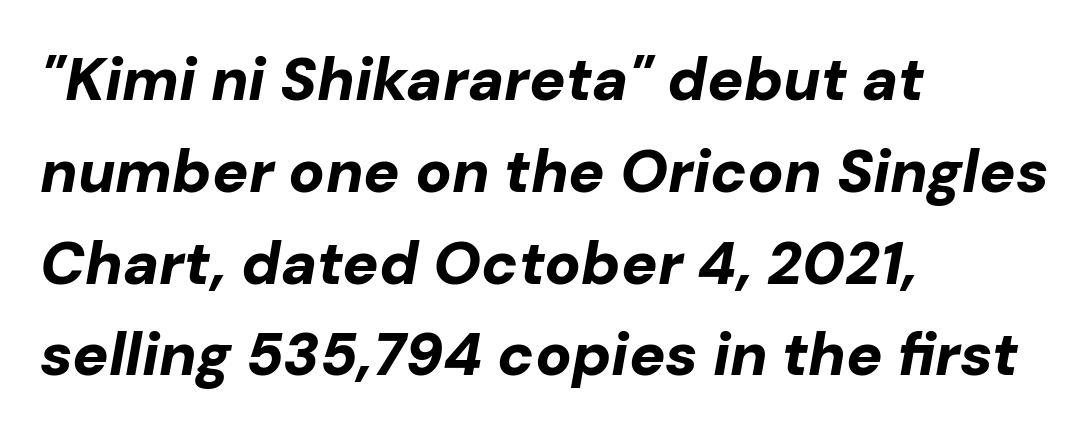
The gap between lines stays unmarked. This sample has the flowing, uneven cadence of proportional lettering. This rendering uses left alignment, leaving the right contour irregular. It's the slanting kind of type.
